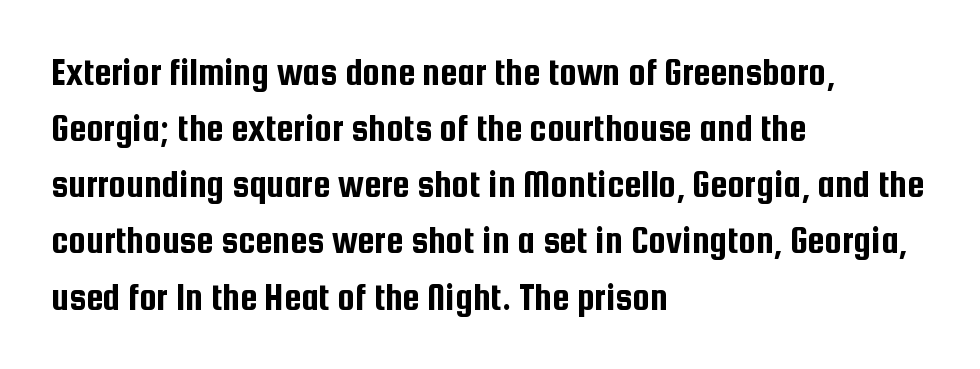
The line texture is even and compact thanks to regular tracking. The letters stand straight up with perfectly vertical stems. Caption: multi-line text, flush left, ragged right. Each new line begins a customary step beneath the previous one. The words here are not underlined.
